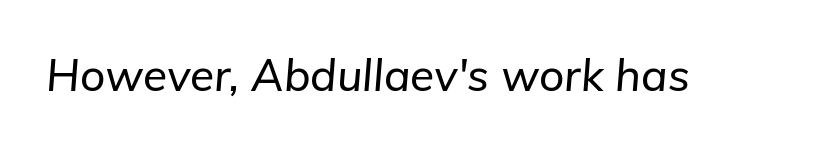
A clean baseline with only descenders dipping below it. The passage shown is typed in a proportional face where columns would drift. Standard letterfit; no display-style spreading of the glyphs. The text carries the slant typical of an italic or oblique font.
